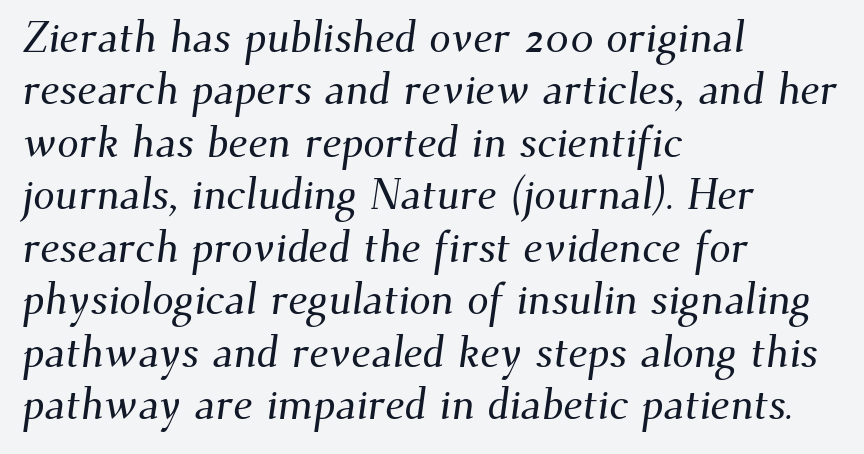
The image shows 43 px serif type; set left-aligned, line spacing 1.22x, normal letter spacing, not underlined; medium stroke contrast and a small x-height.
